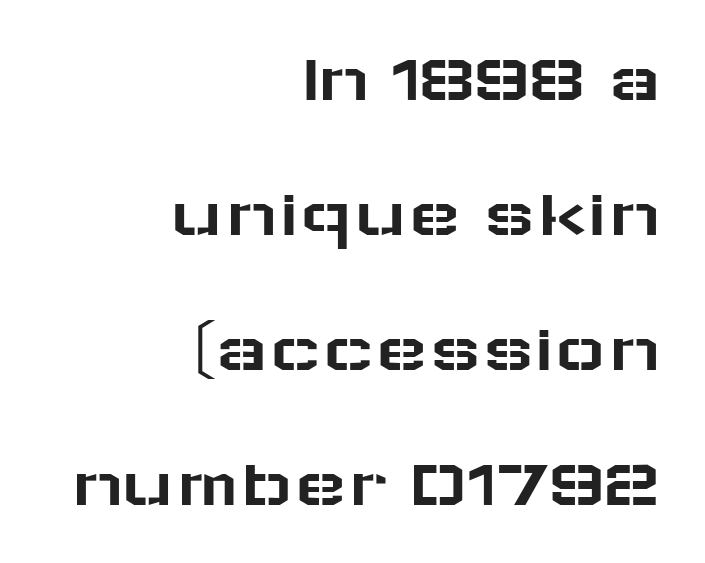
{"serif": "no", "italic": "no", "width": "wide", "stroke_contrast": "low", "x_height": "medium", "monospaced": "no", "underline": "no", "align": "right", "line_spacing": "loose", "line_spacing_ratio": 1.93, "letter_spacing": "normal", "letter_spacing_em": 0.0, "glyph_px": 70}
